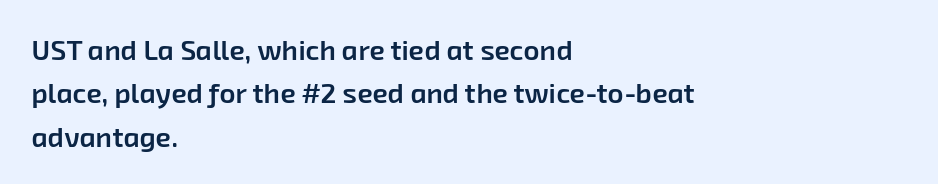
Q: Is the text bold? A: Semi-bold.
Q: Is the typeface a serif or a sans-serif typeface? A: Sans-serif.
Q: Is the text underlined? A: No.
Q: How is the paragraph aligned? A: Left-aligned.
Q: Is the spacing between letters normal or unusually wide? A: Normal.
Q: Is the spacing between lines tight, normal or loose? A: Normal.
Q: Width (condensed, normal, or wide)? A: Normal.
Q: Stroke contrast? A: Low.
Q: x-height? A: Medium.
Q: Monospaced? A: No.
